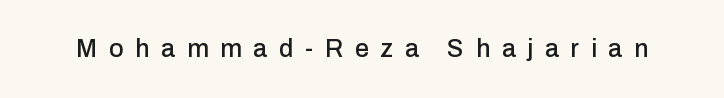
Q: Is the text italic (slanted)? A: No, it is upright.
Q: Is the text underlined? A: No.
Q: Is the spacing between letters normal or unusually wide? A: Unusually wide.
